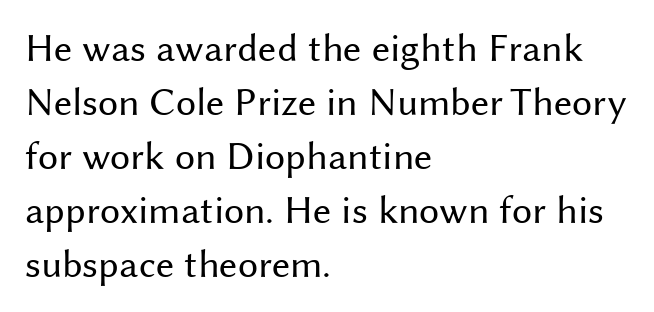
Q: Is the text bold? A: No.
Q: Is the text italic (slanted)? A: No, it is upright.
Q: Is the typeface a serif or a sans-serif typeface? A: Sans-serif.
Q: Is the text underlined? A: No.
Q: How is the paragraph aligned? A: Left-aligned.
Q: Is the spacing between letters normal or unusually wide? A: Normal.
Q: Is the spacing between lines tight, normal or loose? A: Normal.
Q: Width (condensed, normal, or wide)? A: Normal.
Q: Stroke contrast? A: Medium.
Q: x-height? A: Medium.
Q: Monospaced? A: No.
